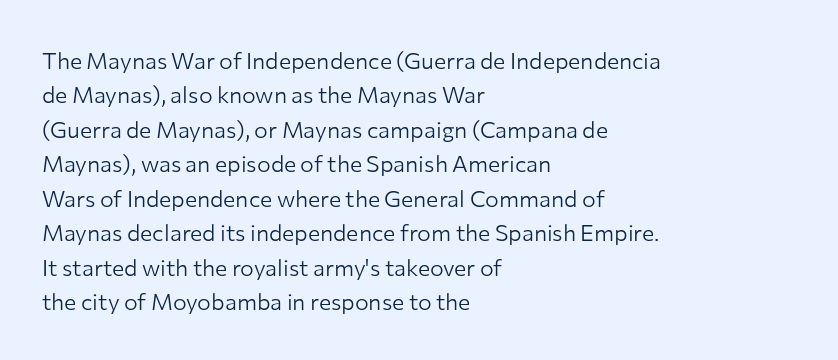
{"italic": "no", "bold": "no", "underline": "no", "align": "left", "line_spacing": "normal", "line_spacing_ratio": 1.5, "letter_spacing": "normal", "letter_spacing_em": 0.0, "glyph_px": 23}
